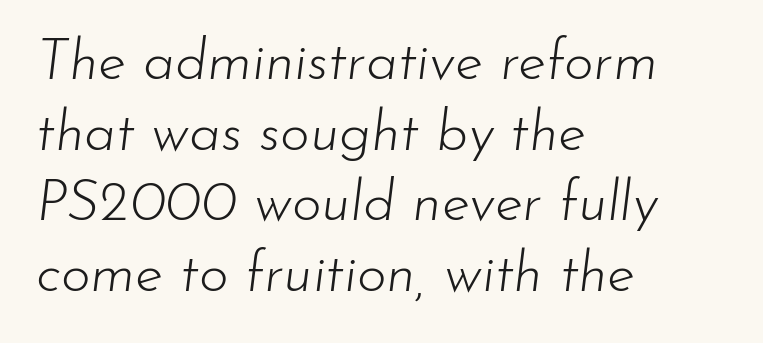
{"italic": "yes", "lean": "right", "slant_degrees": 7, "bold": "no", "weight": "light", "width": "normal", "stroke_contrast": "low", "x_height": "small", "monospaced": "no", "underline": "no", "align": "left", "line_spacing_ratio": 1.24, "letter_spacing": "normal", "letter_spacing_em": 0.0, "glyph_px": 57}
